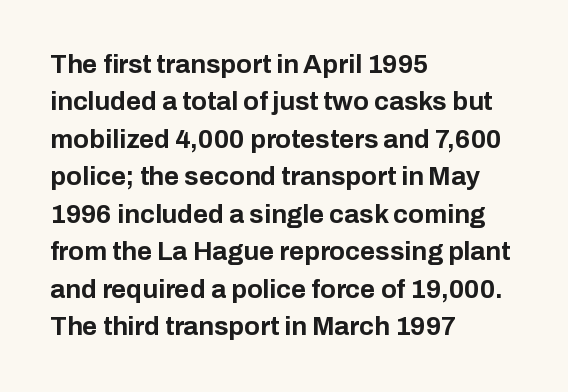
When letters stand straight like this, we call the style roman or upright. A clean baseline with only descenders dipping below it. Horizontally, the lines are justified to the leading edge only. Is there much room between lines? A standard amount, neither cramped nor airy.
